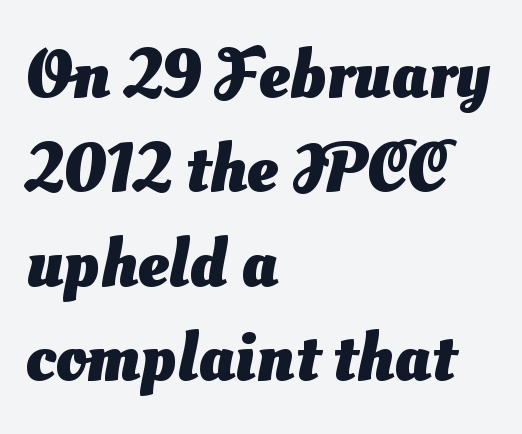
The image shows 70 px heavy sans-serif type; set left-aligned, normal line spacing (1.35x), normal letter spacing, not underlined; medium stroke contrast and a small x-height.
